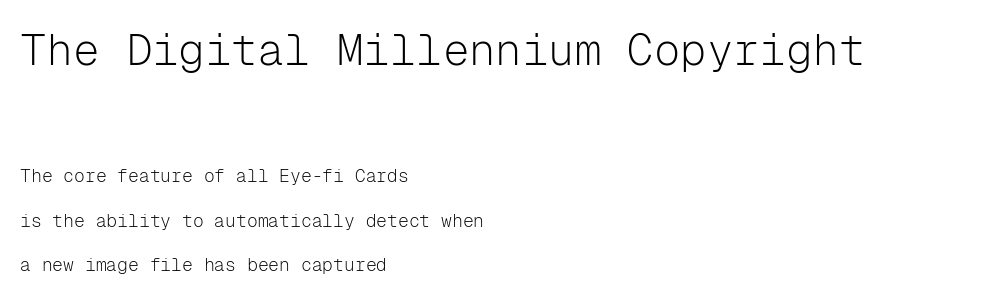
Here the designer chose a console-style face with uniform glyph widths. A light-to-regular cut is what we see here. Honestly, the rows look like they've been pulled way apart. Caption: multi-line text, flush left, ragged right. The line texture is even and compact thanks to regular tracking. The rendering shows plain stroke endings on the letterforms — a sans-serif design.
